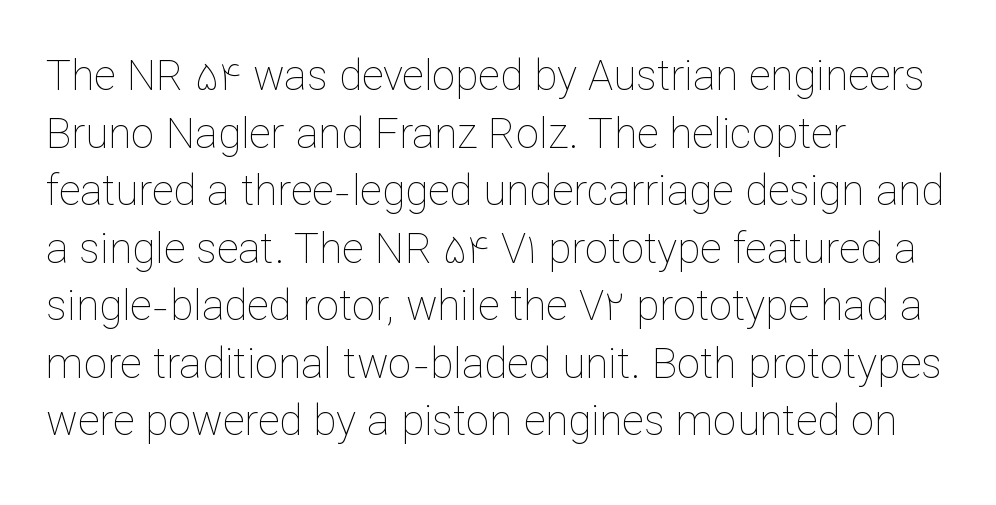
{"italic": "no", "bold": "no", "weight": "thin", "width": "normal", "stroke_contrast": "low", "x_height": "medium", "monospaced": "no", "underline": "no", "align": "left", "line_spacing": "normal", "line_spacing_ratio": 1.37, "letter_spacing": "normal", "letter_spacing_em": 0.0, "glyph_px": 42}
